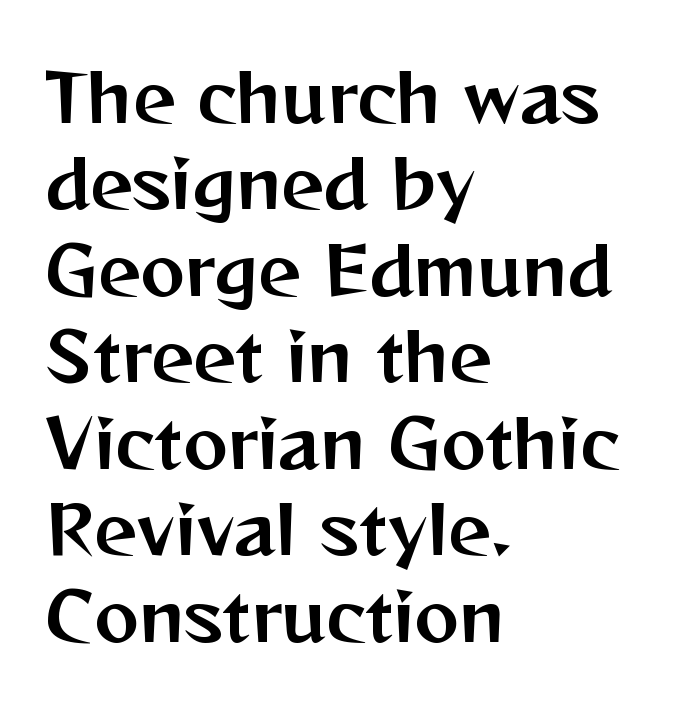
A normal amount of white space separates one row of letters from the next. These lines stack with their left ends in a neat column. Characters follow at the spacing the type designer built in. The type family on display is of the sans-serif kind. Unmarked baselines from the first word to the last.
